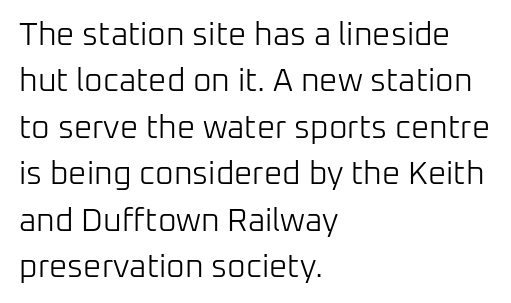
Q: Is the text bold? A: No.
Q: Is the text italic (slanted)? A: No, it is upright.
Q: Is the typeface a serif or a sans-serif typeface? A: Sans-serif.
Q: Is the text underlined? A: No.
Q: How is the paragraph aligned? A: Left-aligned.
Q: Is the spacing between letters normal or unusually wide? A: Normal.
Q: Is the spacing between lines tight, normal or loose? A: Normal.
Q: Width (condensed, normal, or wide)? A: Normal.
Q: Stroke contrast? A: Low.
Q: x-height? A: Medium.
Q: Monospaced? A: No.
